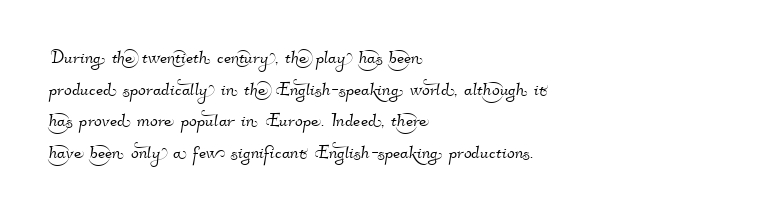
The image shows 23 px text type; set left-aligned, normal line spacing (1.38x), normal letter spacing, not underlined.
